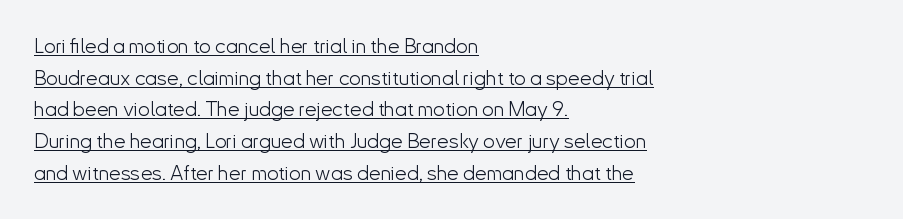
The image shows 21 px text type, upright; set left-aligned, normal line spacing (1.51x), normal letter spacing, underlined.
